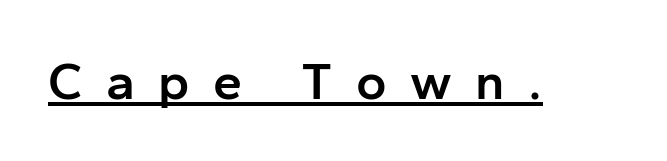
Is the letter spacing exaggerated? Yes — the characters are pushed far apart. Each letter keeps its own natural width here, so spacing adapts to shape. Type style note: lacks serifs. In designer terms, the underline attribute is active on this setting. Caption: semibold face, moderately heavy strokes. Notice how the stems are strictly vertical — no italics here.
